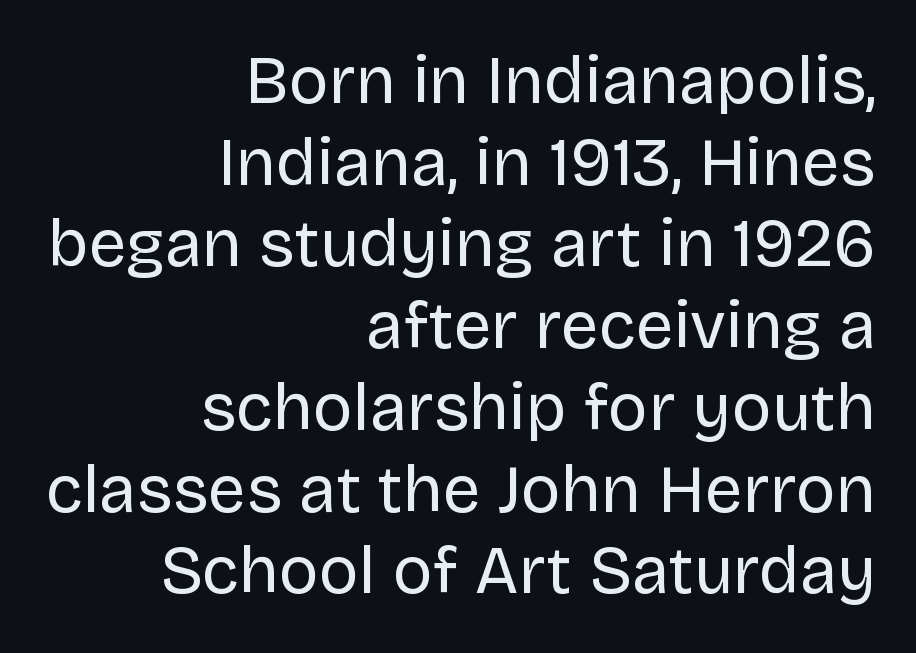
{"serif": "no", "italic": "no", "bold": "no", "weight": "regular", "width": "normal", "stroke_contrast": "low", "x_height": "large", "monospaced": "no", "underline": "no", "align": "right", "line_spacing_ratio": 1.22, "letter_spacing": "normal", "letter_spacing_em": 0.0, "glyph_px": 67}
